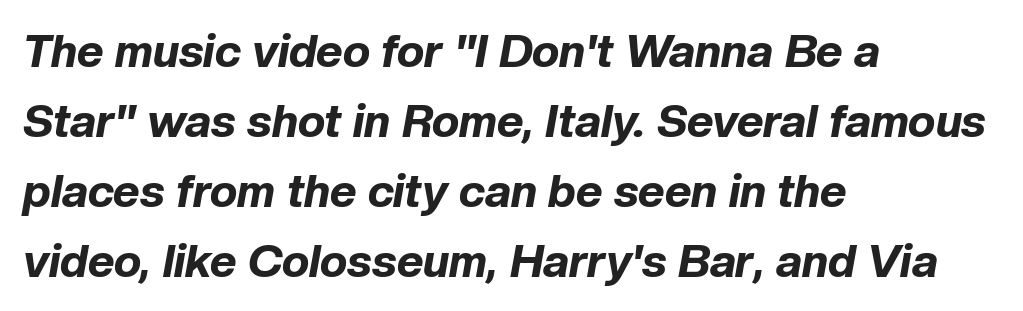
The image shows 46 px bold type, italic (leaning right); set left-aligned, normal line spacing (1.52x), normal letter spacing, not underlined; low stroke contrast and a medium x-height.
